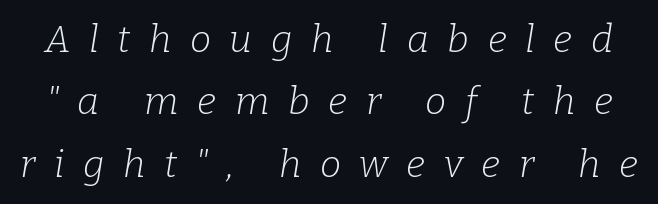
Each new line begins a customary step beneath the previous one. Varying glyph widths throughout — classic text-font behaviour. In terms of letterform style, serifs are clearly present. Inter-character spacing is expanded well beyond the font's built-in metrics. There's an unmistakable incline to the writing here. The letters look calm and open, with moderate or lighter stems.
